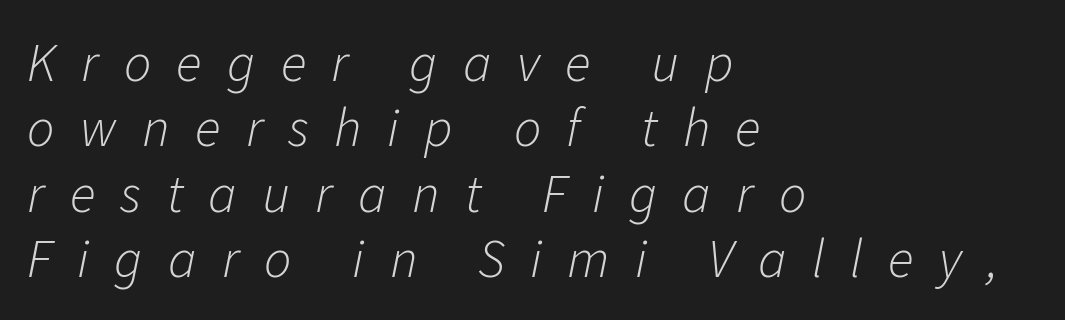
{"italic": "yes", "lean": "right", "slant_degrees": 11, "bold": "no", "weight": "light", "width": "normal", "stroke_contrast": "low", "x_height": "medium", "monospaced": "no", "underline": "no", "align": "left", "line_spacing_ratio": 1.21, "letter_spacing": "wide", "letter_spacing_em": 0.47, "glyph_px": 54}
